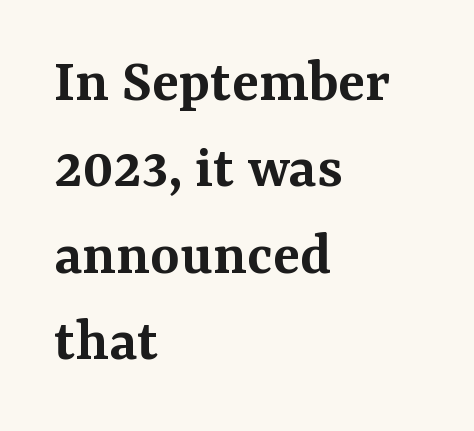
Q: Is the text bold? A: Semi-bold.
Q: Is the text italic (slanted)? A: No, it is upright.
Q: Is the typeface a serif or a sans-serif typeface? A: Serif.
Q: Is the text underlined? A: No.
Q: How is the paragraph aligned? A: Left-aligned.
Q: Is the spacing between letters normal or unusually wide? A: Normal.
Q: Is the spacing between lines tight, normal or loose? A: Normal.
Q: Width (condensed, normal, or wide)? A: Normal.
Q: Stroke contrast? A: Medium.
Q: x-height? A: Medium.
Q: Monospaced? A: No.
